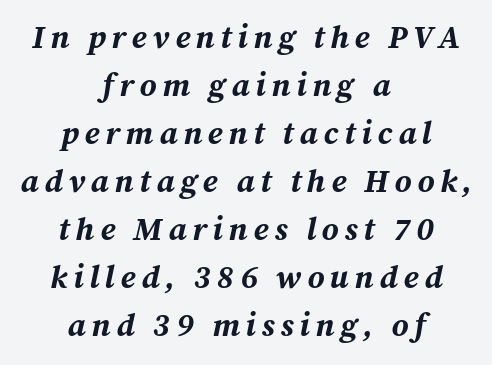
The image shows 32 px bold type, italic (leaning right); set centered, normal line spacing (1.5x), not underlined; medium stroke contrast and a medium x-height.
